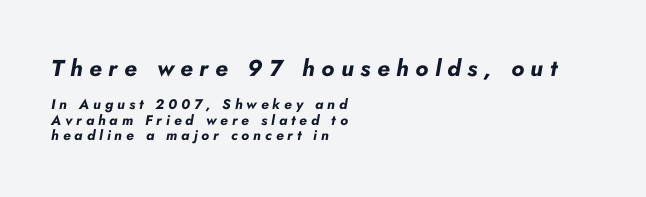
Q: Is the text bold? A: Yes.
Q: Is the text italic (slanted)? A: Yes, it leans right by about 10 degrees.
Q: Is the text underlined? A: No.
Q: How is the paragraph aligned? A: Left-aligned.
Q: Is the spacing between letters normal or unusually wide? A: Unusually wide.
Q: Is the spacing between lines tight, normal or loose? A: Tight.
Q: Which block of text is set in a larger size, the first (top) or the second (bottom)? A: The first (top) one.
